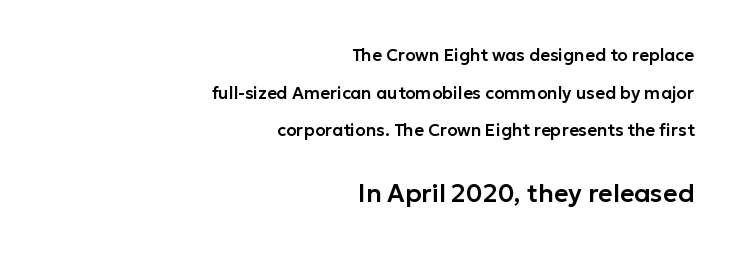
The image shows 25 px text type, upright; set right-aligned, loose line spacing (2.22x), normal letter spacing, not underlined; the second (bottom) block is 1.47x larger.
